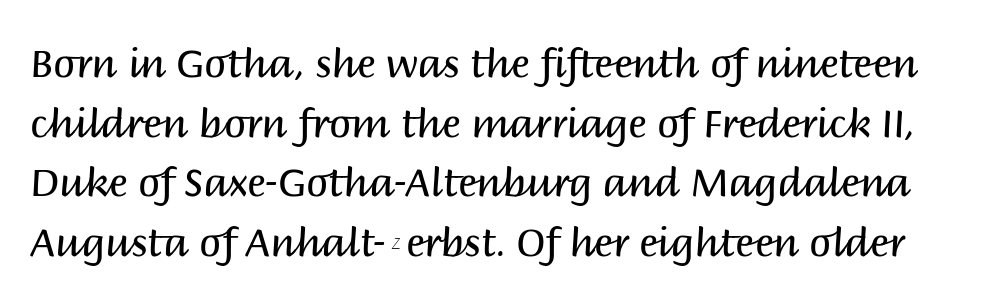
Q: Is the text bold? A: No.
Q: Is the text italic (slanted)? A: Yes.
Q: Is the typeface a serif or a sans-serif typeface? A: Sans-serif.
Q: Is the text underlined? A: No.
Q: Is the spacing between letters normal or unusually wide? A: Normal.
Q: Is the spacing between lines tight, normal or loose? A: Normal.
Q: Width (condensed, normal, or wide)? A: Normal.
Q: Stroke contrast? A: Medium.
Q: x-height? A: Large.
Q: Monospaced? A: No.
